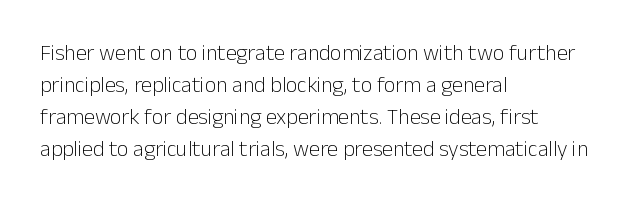
Q: Is the text bold? A: No.
Q: Is the text italic (slanted)? A: No, it is upright.
Q: Is the text underlined? A: No.
Q: How is the paragraph aligned? A: Left-aligned.
Q: Is the spacing between letters normal or unusually wide? A: Normal.
Q: Is the spacing between lines tight, normal or loose? A: Normal.
